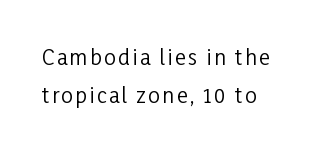
{"italic": "no", "bold": "no", "underline": "no", "line_spacing_ratio": 1.81, "glyph_px": 21}
